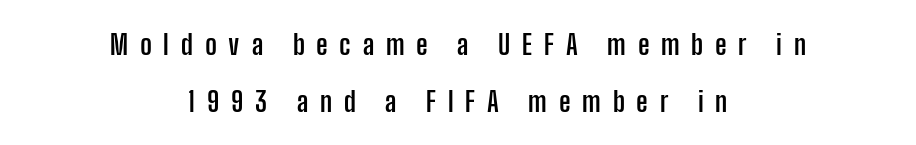
{"serif": "no", "italic": "no", "bold": "yes", "weight": "semibold", "width": "condensed", "stroke_contrast": "low", "x_height": "medium", "monospaced": "no", "underline": "no", "align": "center", "line_spacing": "loose", "line_spacing_ratio": 2.02, "letter_spacing": "wide", "letter_spacing_em": 0.42, "glyph_px": 28}
